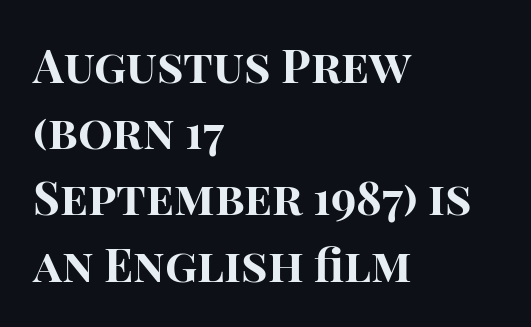
The image shows 46 px bold sans-serif type, upright; set left-aligned, normal line spacing (1.44x), normal letter spacing, not underlined; high stroke contrast and a large x-height.
